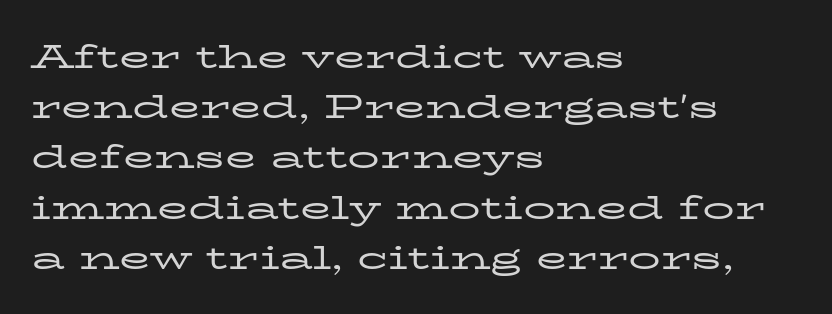
Left-aligned paragraph, ragged on the right. The face used here is seriffed, in the tradition of book romans. This is roman type, the default non-slanted kind. Caption: standard tracking, unaltered. Has an underline been added? It has not. One glance says typical: line gaps are just what's usual.
